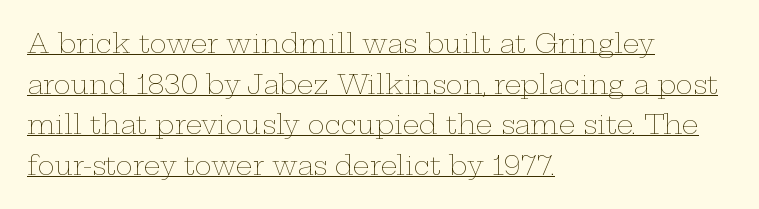
Q: Is the text bold? A: No.
Q: Is the text italic (slanted)? A: No, it is upright.
Q: Is the text underlined? A: Yes.
Q: How is the paragraph aligned? A: Left-aligned.
Q: Is the spacing between letters normal or unusually wide? A: Normal.
Q: Is the spacing between lines tight, normal or loose? A: Normal.
